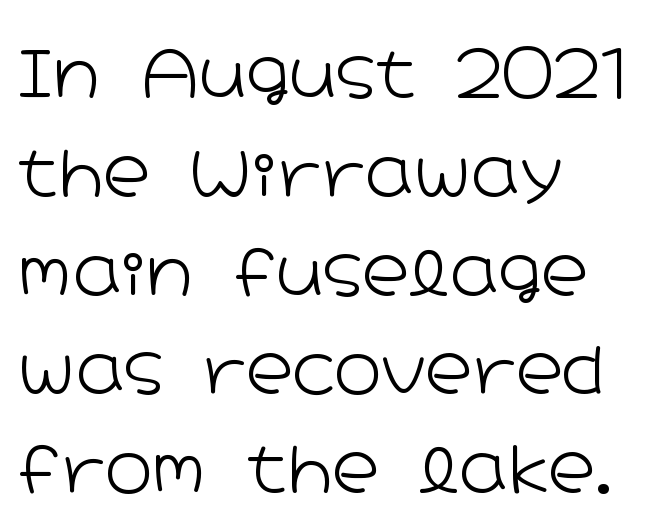
{"serif": "no", "italic": "no", "bold": "no", "weight": "light", "width": "wide", "stroke_contrast": "low", "x_height": "medium", "monospaced": "no", "underline": "no", "align": "left", "line_spacing": "normal", "line_spacing_ratio": 1.52, "letter_spacing": "normal", "letter_spacing_em": 0.0, "glyph_px": 65}
